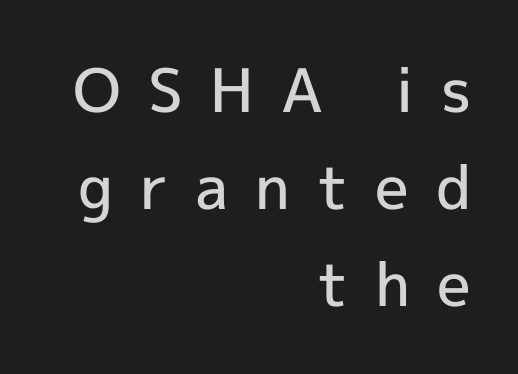
{"serif": "no", "italic": "no", "bold": "semi", "weight": "semibold", "width": "normal", "x_height": "medium", "monospaced": "no", "underline": "no", "align": "right", "line_spacing": "normal", "line_spacing_ratio": 1.62, "letter_spacing": "wide", "letter_spacing_em": 0.45, "glyph_px": 60}
